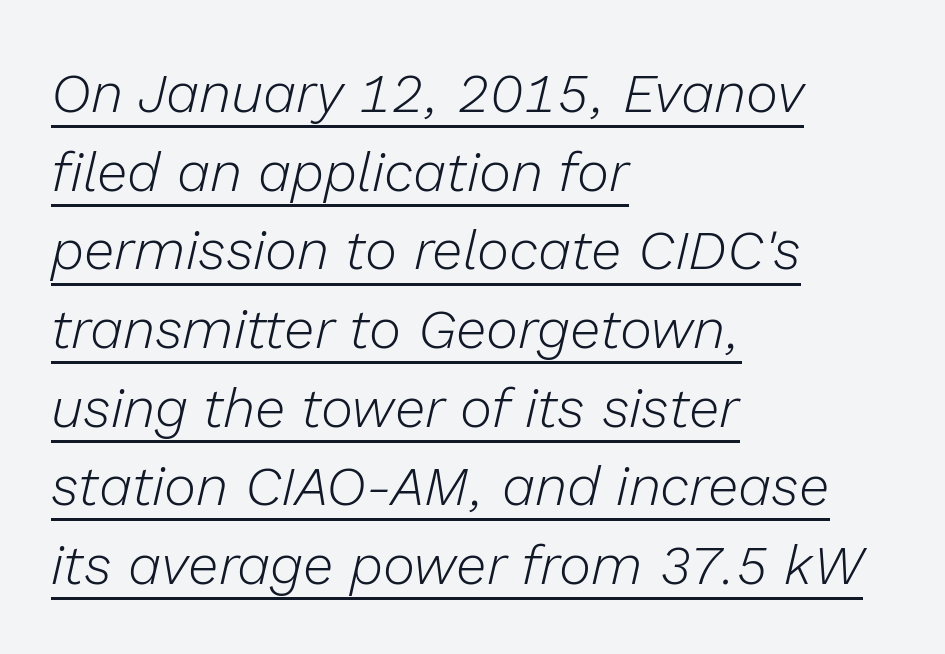
The image shows 55 px light type, italic (leaning right); set left-aligned, normal line spacing (1.43x), normal letter spacing, underlined; low stroke contrast and a medium x-height.
